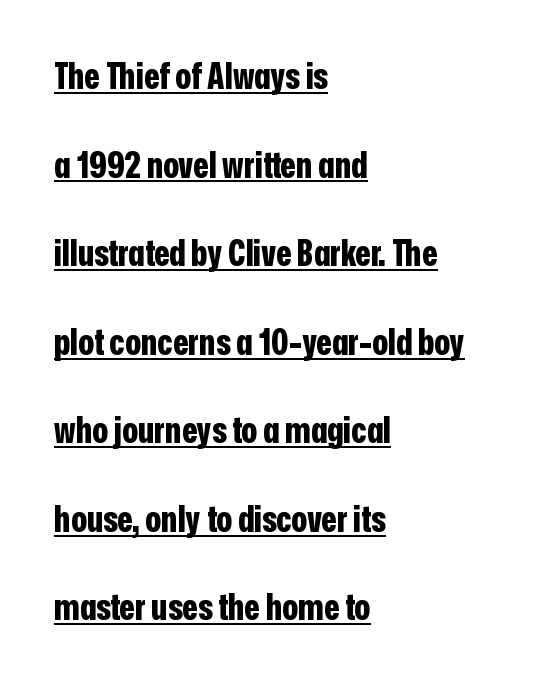
The typesetter has applied underlining to the passage shown. Chunky letters — that's bold for sure. You could not count columns in this text — the font is proportionally spaced. Serifs: no, the terminals of the letterforms are clean. Compared with a centered layout, this one pins lines to the left instead. A typesetter would mark this as roman, not italic.
